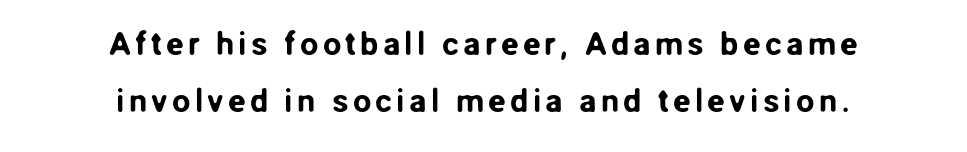
The image shows 33 px sans-serif type, upright; set centered, line spacing 1.73x, not underlined; low stroke contrast and a medium x-height.
